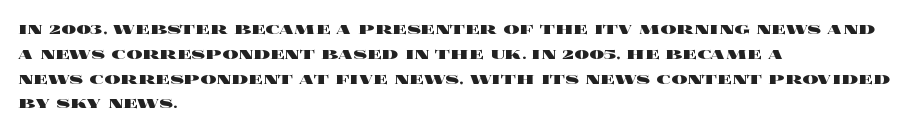
{"italic": "no", "bold": "yes", "underline": "no", "align": "left", "line_spacing_ratio": 1.24, "letter_spacing": "normal", "letter_spacing_em": 0.0, "glyph_px": 20}
